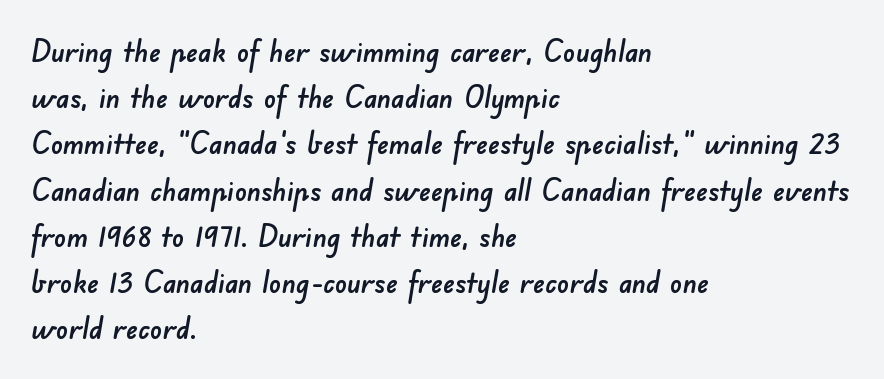
{"serif": "no", "width": "normal", "stroke_contrast": "low", "x_height": "small", "monospaced": "no", "underline": "no", "align": "left", "line_spacing": "normal", "line_spacing_ratio": 1.54, "letter_spacing": "normal", "letter_spacing_em": 0.0, "glyph_px": 30}
